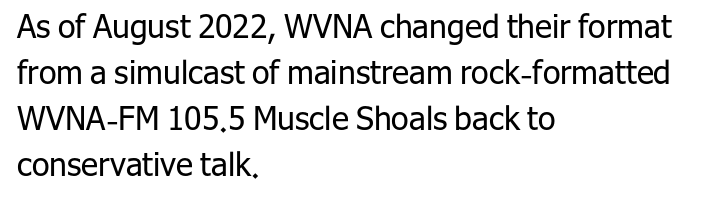
The font family rendered here belongs to the sans-serif group. Note the varied advance widths — an 'i' is clearly narrower than an 'm'. Bare-footed words on every line. The horizontal fit of the characters is conventional and even.
